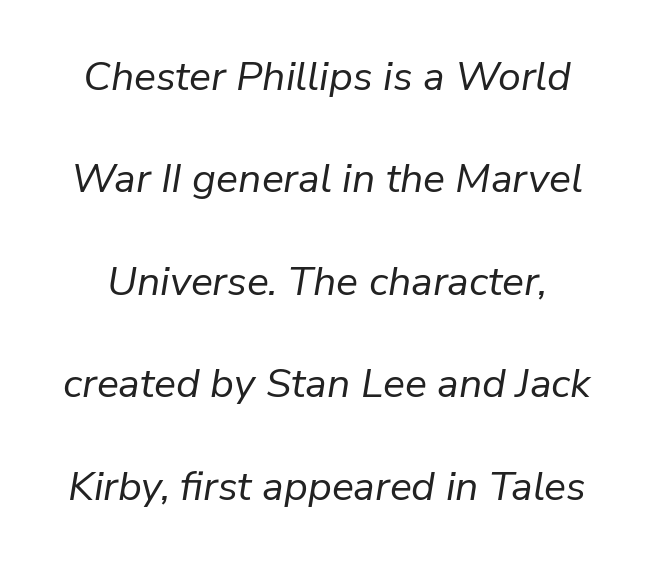
Inter-character spacing is left at the font's built-in metrics. If you measured baseline to baseline, you'd find a long distance. The typeface has the unassuming heft of standard copy or less. Tall strokes in this sample are angled rather than plumb. The string is rendered with underlining switched off.
